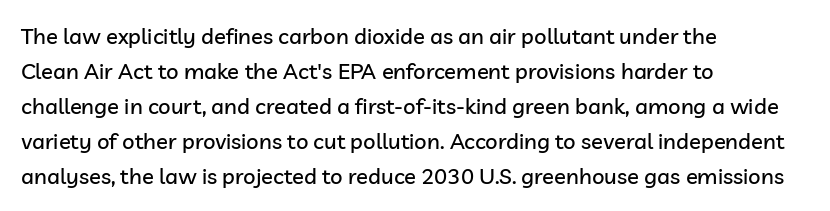
The vertical gap from one line to the next is medium. In terms of posture, this sample is upright. The ragged edge is on the right, which tells us the setting is flush left. Look at the tracking — it's just the regular setting, nothing added. Only glyphs here, with clear space below each row.
